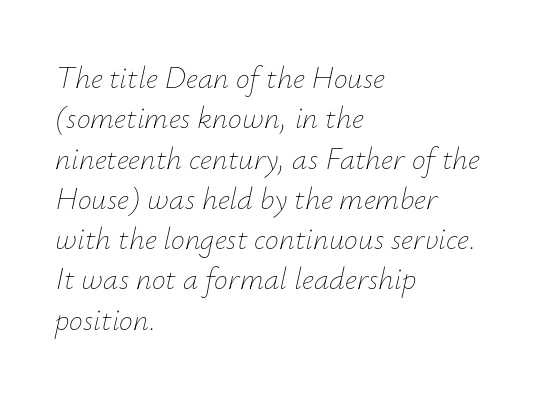
Q: Is the text bold? A: No.
Q: Is the text italic (slanted)? A: Yes, it leans right by about 12 degrees.
Q: Is the text underlined? A: No.
Q: How is the paragraph aligned? A: Left-aligned.
Q: Is the spacing between letters normal or unusually wide? A: Normal.
Q: Is the spacing between lines tight, normal or loose? A: Normal.
Q: Width (condensed, normal, or wide)? A: Normal.
Q: Stroke contrast? A: Low.
Q: x-height? A: Small.
Q: Monospaced? A: No.
